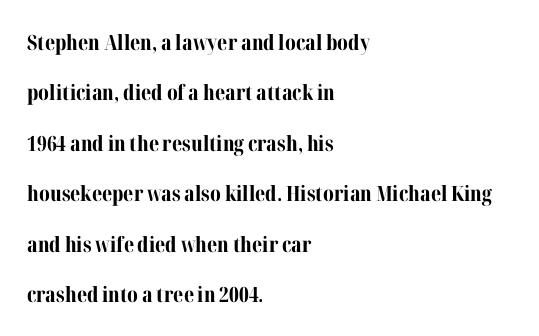
Q: Is the text bold? A: Yes.
Q: Is the text italic (slanted)? A: No, it is upright.
Q: Is the text underlined? A: No.
Q: How is the paragraph aligned? A: Left-aligned.
Q: Is the spacing between letters normal or unusually wide? A: Normal.
Q: Is the spacing between lines tight, normal or loose? A: Loose.
